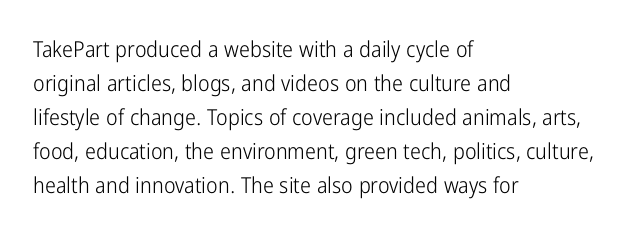
{"italic": "no", "bold": "no", "underline": "no", "align": "left", "line_spacing": "normal", "line_spacing_ratio": 1.55, "letter_spacing": "normal", "letter_spacing_em": 0.0, "glyph_px": 22}
